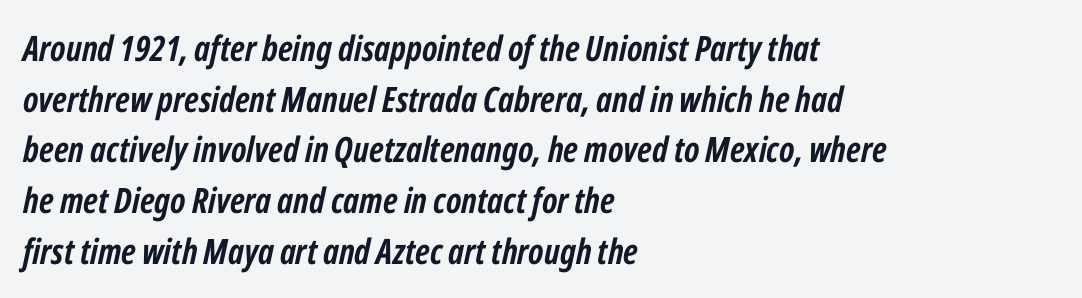
Default kerning and tracking; the words read as compact shapes. Casual observation: everything's shoved over to the left. Observe the lean: these are italic letterforms. Varying glyph widths throughout — classic text-font behaviour.
